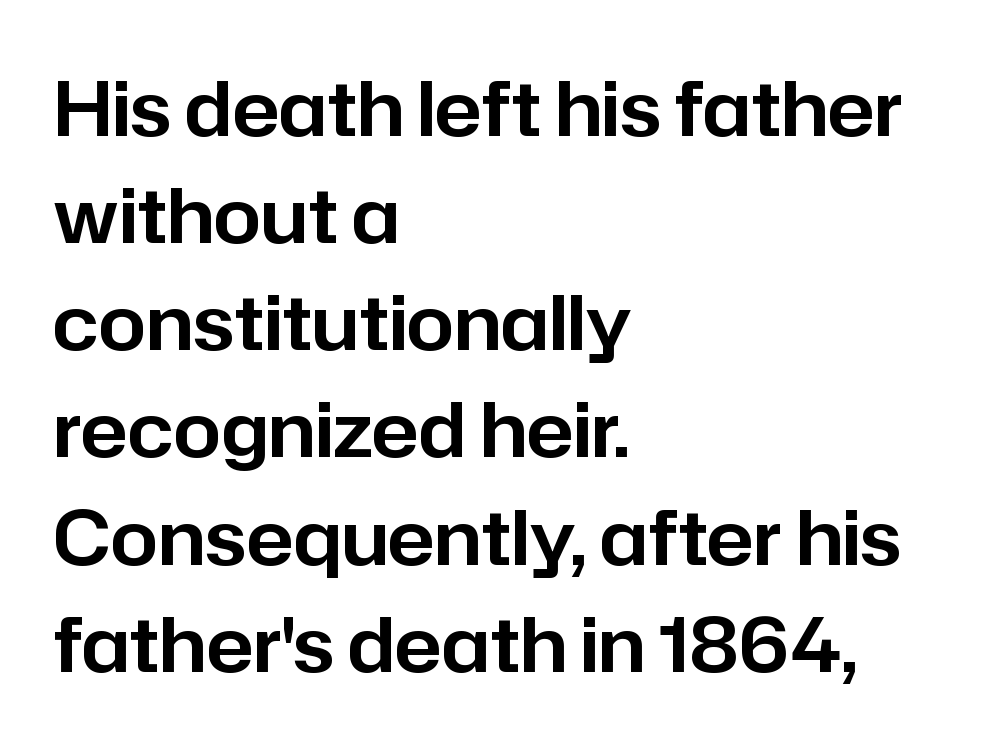
The zone under the glyphs is completely vacant. Does the copy run flush right? No — it runs flush left. Nothing sits at the stroke ends, so this counts as sans-serif. The rendering uses a moderate line-height, typical for paragraphs. This is roman type, the default non-slanted kind. There is no visible air inserted between adjacent glyphs.
